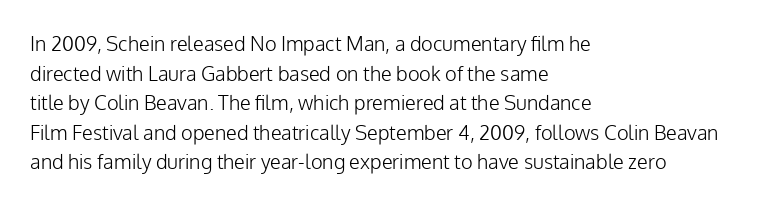
Q: Is the text bold? A: No.
Q: Is the text italic (slanted)? A: No, it is upright.
Q: Is the text underlined? A: No.
Q: How is the paragraph aligned? A: Left-aligned.
Q: Is the spacing between letters normal or unusually wide? A: Normal.
Q: Is the spacing between lines tight, normal or loose? A: Normal.
